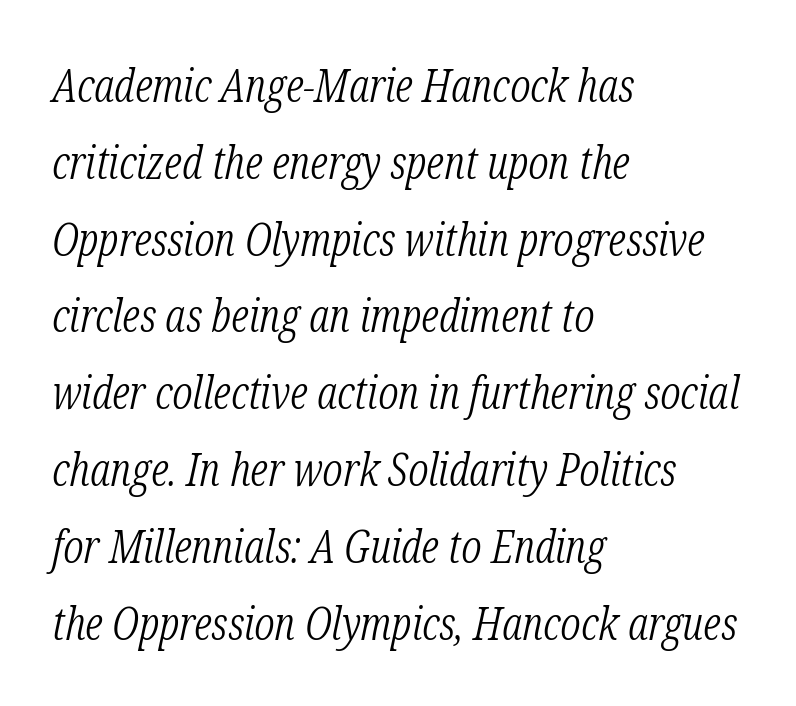
Regarding leading, the lines here are spaced in the standard way. These lines stack with their left ends in a neat column. Spacing verdict: proportional, widths tailored to each character. The lettering tilts uniformly, giving the passage an italic look. Glyph-to-glyph distance matches everyday printed text.
